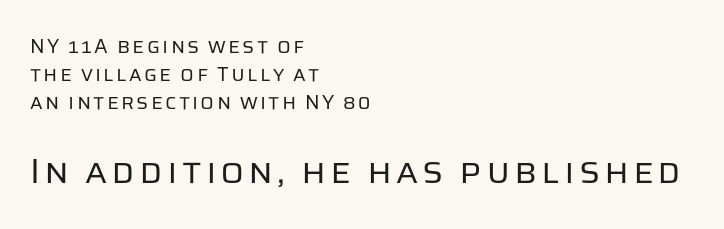
{"serif": "no", "italic": "no", "bold": "no", "weight": "regular", "width": "normal", "stroke_contrast": "low", "x_height": "large", "monospaced": "no", "underline": "no", "align": "left", "line_spacing": "normal", "line_spacing_ratio": 1.41, "larger_block": "second", "size_ratio": 1.75, "glyph_px": 35}
